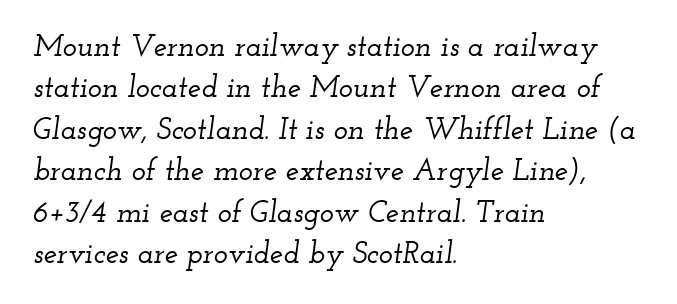
Q: Is the text italic (slanted)? A: Yes, it leans right by about 12 degrees.
Q: Is the typeface a serif or a sans-serif typeface? A: Serif.
Q: Is the text underlined? A: No.
Q: How is the paragraph aligned? A: Left-aligned.
Q: Is the spacing between letters normal or unusually wide? A: Normal.
Q: Is the spacing between lines tight, normal or loose? A: Normal.
Q: Width (condensed, normal, or wide)? A: Wide.
Q: Stroke contrast? A: Low.
Q: x-height? A: Small.
Q: Monospaced? A: No.
